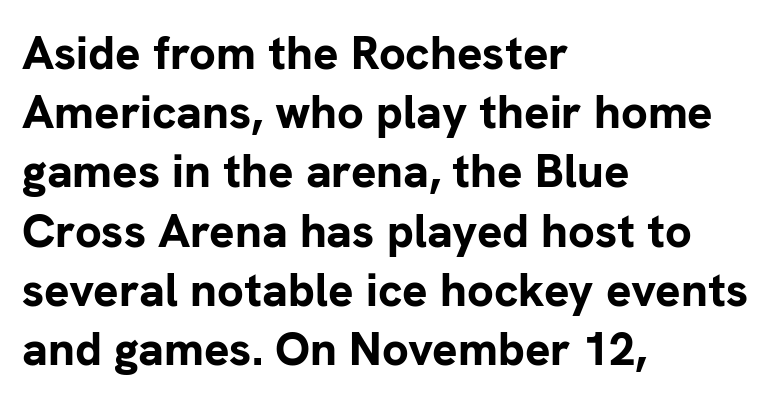
The image shows 47 px bold sans-serif type, upright; set left-aligned, normal line spacing (1.26x), normal letter spacing, not underlined; low stroke contrast and a medium x-height.
